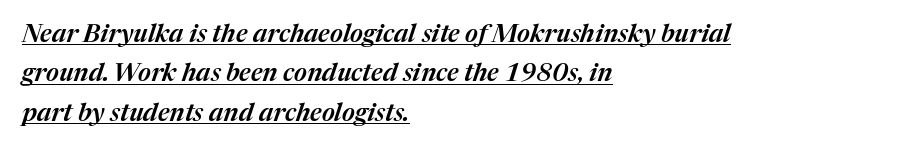
The image shows 25 px text type, italic (leaning right); set left-aligned, normal line spacing (1.58x), normal letter spacing, underlined.
